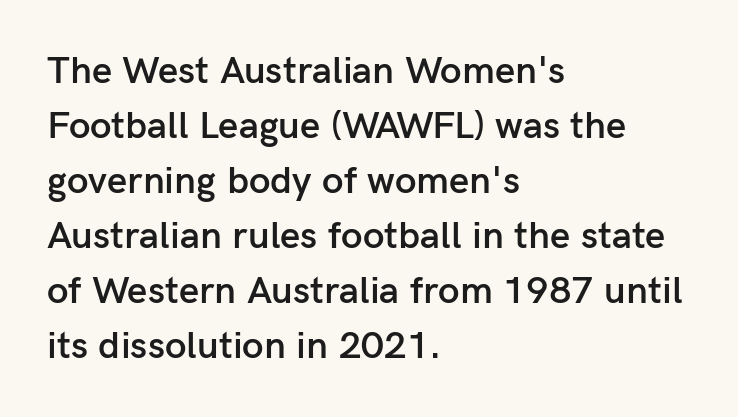
Type style note: lacks serifs. Tracking value appears to be zero — textbook default spacing. This is the regular roman posture of the typeface. Here the designer chose a conventional face with non-uniform glyph widths. Is there much room between lines? A standard amount, neither cramped nor airy. Every letter is mildly thick-stroked: semibold rather than bold.
